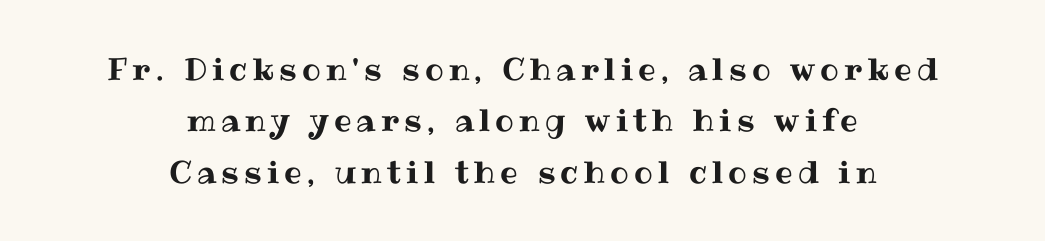
{"italic": "no", "width": "normal", "stroke_contrast": "medium", "x_height": "medium", "monospaced": "no", "underline": "no", "align": "center", "line_spacing": "normal", "line_spacing_ratio": 1.66, "glyph_px": 31}
